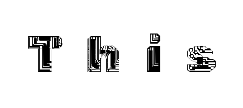
The image shows 52 px text type, upright; set unusually wide letter spacing (+0.46 em), not underlined; a medium x-height.
